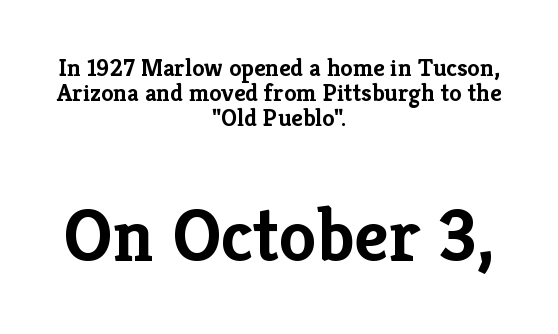
The image shows 75 px semibold serif type, upright; set centered, tight line spacing (1.01x), normal letter spacing, not underlined; the second (bottom) block is 3.0x larger; low stroke contrast and a medium x-height.
